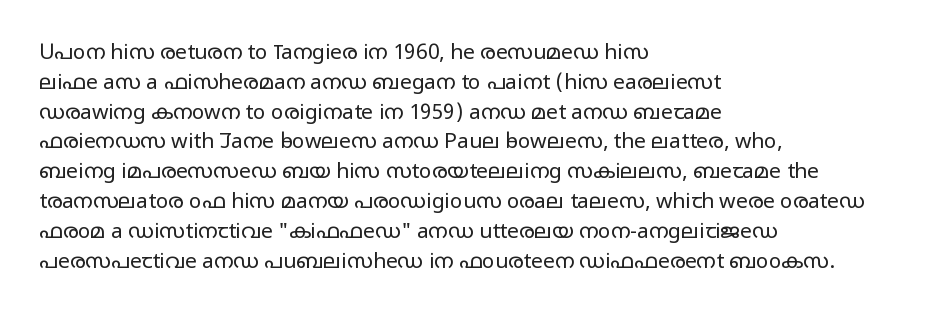
Quick note: interline space is typical. Nothing unusual about the tracking: characters are spaced as the font intends. Unmarked baselines from the first word to the last. No italicization has been applied; the sample stays upright.
